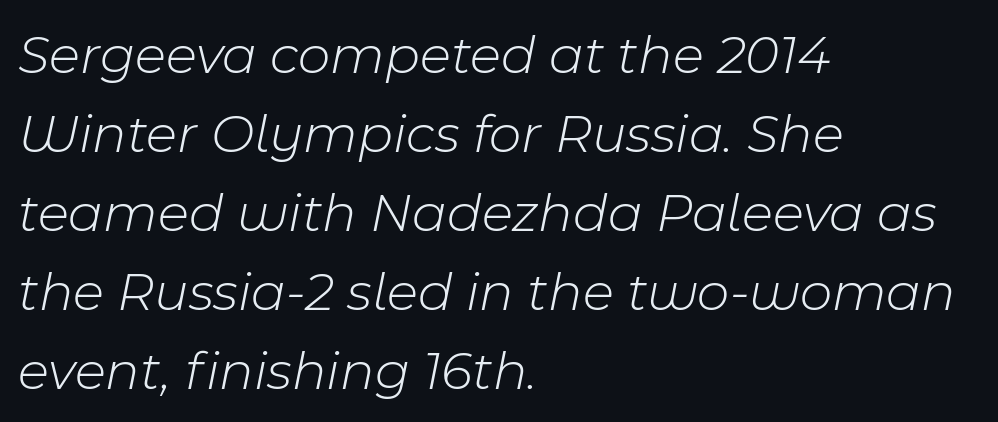
{"italic": "yes", "lean": "right", "slant_degrees": 11, "bold": "no", "weight": "light", "width": "normal", "stroke_contrast": "low", "x_height": "medium", "monospaced": "no", "underline": "no", "align": "left", "line_spacing": "normal", "line_spacing_ratio": 1.41, "letter_spacing": "normal", "letter_spacing_em": 0.0, "glyph_px": 56}
